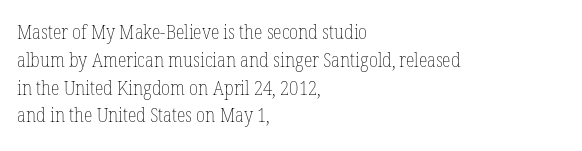
{"italic": "no", "bold": "no", "underline": "no", "align": "left", "line_spacing": "normal", "line_spacing_ratio": 1.39, "letter_spacing": "normal", "letter_spacing_em": 0.0, "glyph_px": 20}
